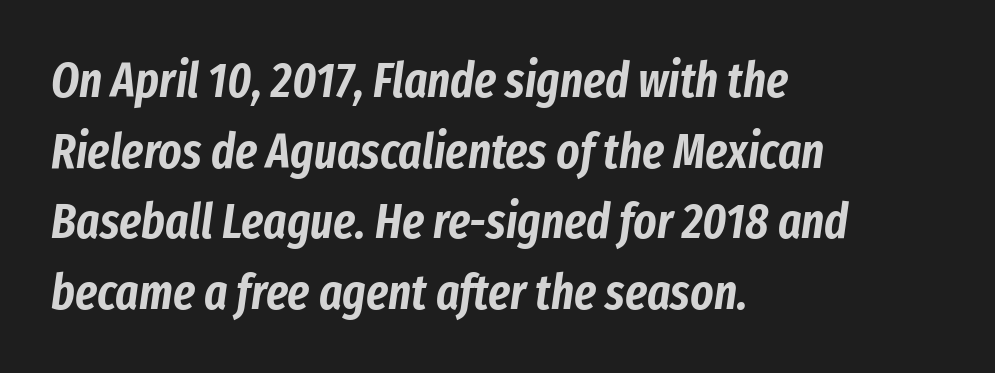
{"italic": "yes", "lean": "right", "slant_degrees": 8, "width": "condensed", "stroke_contrast": "low", "x_height": "medium", "monospaced": "no", "underline": "no", "align": "left", "line_spacing": "normal", "line_spacing_ratio": 1.44, "letter_spacing": "normal", "letter_spacing_em": 0.0, "glyph_px": 49}
